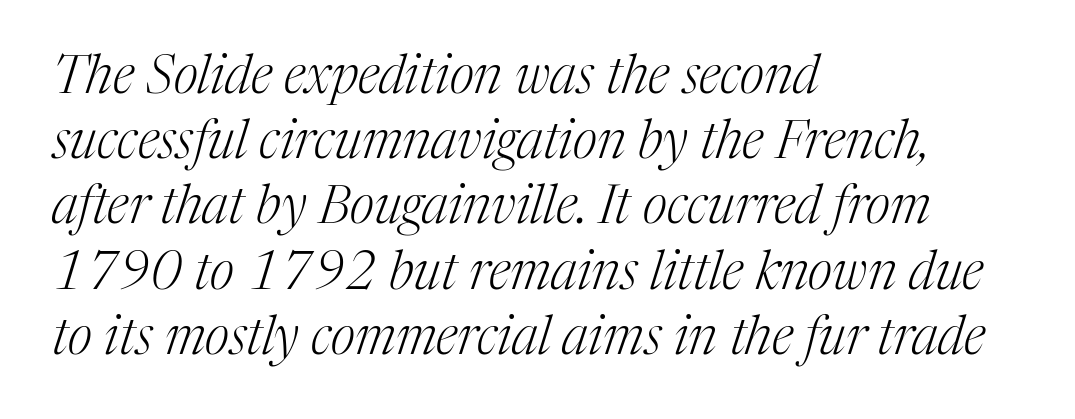
The image shows 53 px light serif type, italic (leaning right); set left-aligned, line spacing 1.23x, normal letter spacing, not underlined; medium stroke contrast and a medium x-height.
